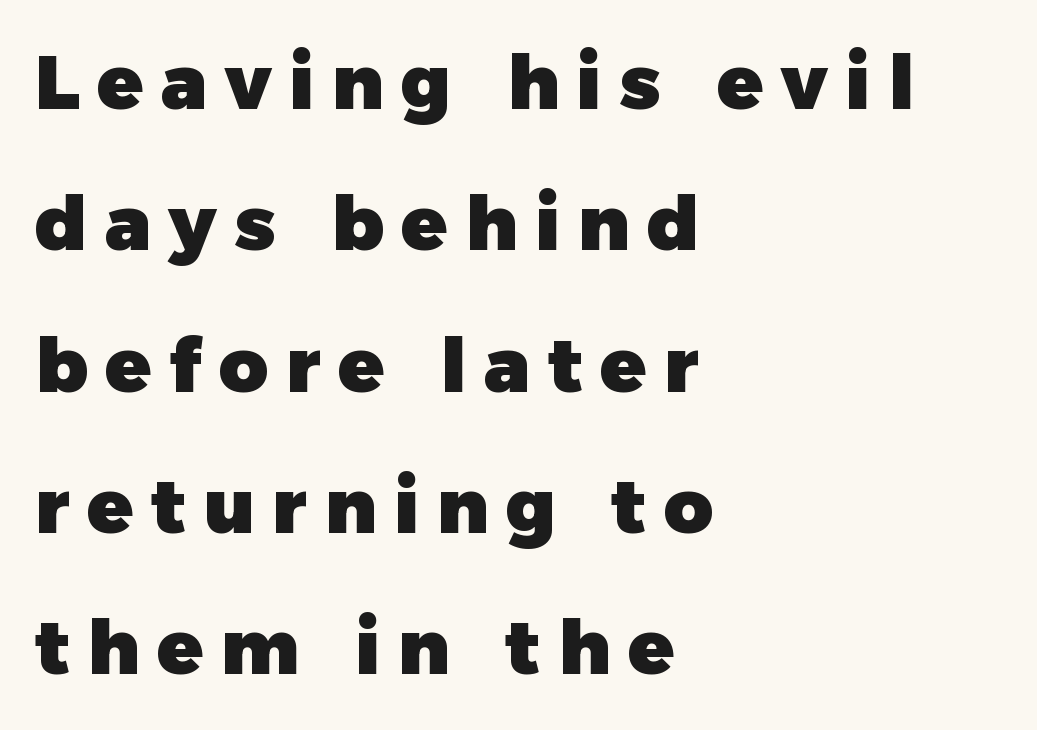
The image shows 76 px heavy sans-serif type, upright; set left-aligned, line spacing 1.86x, unusually wide letter spacing (+0.23 em), not underlined; low stroke contrast and a medium x-height.
